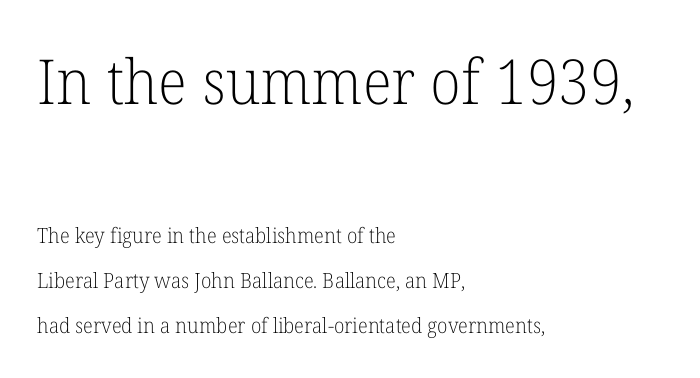
{"serif": "yes", "italic": "no", "bold": "no", "weight": "light", "width": "normal", "stroke_contrast": "low", "x_height": "medium", "monospaced": "no", "underline": "no", "align": "left", "line_spacing": "loose", "line_spacing_ratio": 2.15, "letter_spacing": "normal", "letter_spacing_em": 0.0, "larger_block": "first", "size_ratio": 2.95, "glyph_px": 62}
